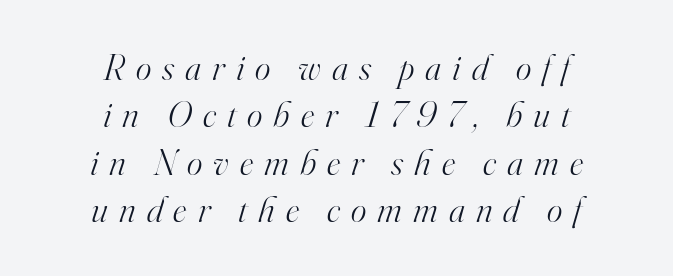
{"serif": "yes", "italic": "yes", "lean": "right", "slant_degrees": 16, "bold": "no", "weight": "light", "width": "normal", "stroke_contrast": "high", "x_height": "small", "monospaced": "no", "underline": "no", "align": "center", "line_spacing": "normal", "line_spacing_ratio": 1.28, "letter_spacing": "wide", "letter_spacing_em": 0.3, "glyph_px": 37}
